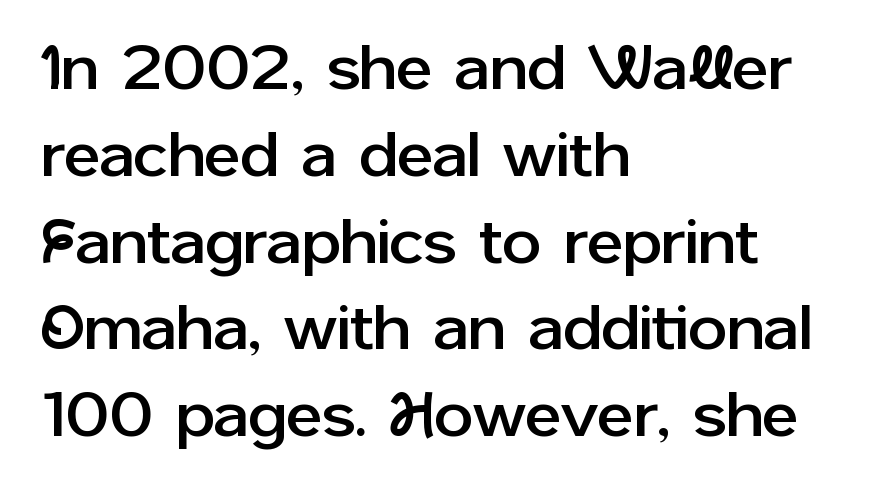
The image shows 62 px sans-serif type, upright; set left-aligned, normal line spacing (1.4x), normal letter spacing, not underlined; low stroke contrast and a medium x-height.
